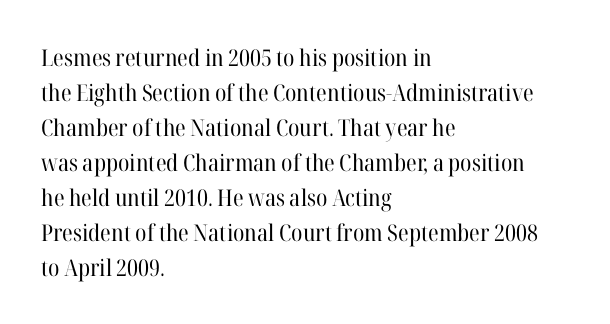
{"italic": "no", "bold": "no", "underline": "no", "align": "left", "line_spacing": "normal", "line_spacing_ratio": 1.52, "letter_spacing": "normal", "letter_spacing_em": 0.0, "glyph_px": 23}
